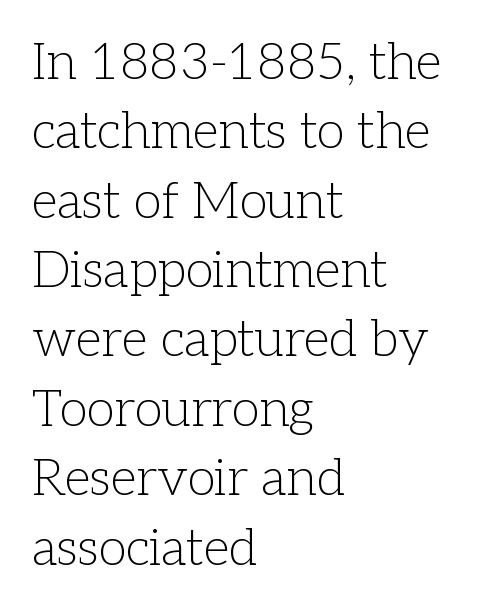
The image shows 51 px light serif type, upright; set left-aligned, normal line spacing (1.36x), normal letter spacing, not underlined; low stroke contrast and a medium x-height.
